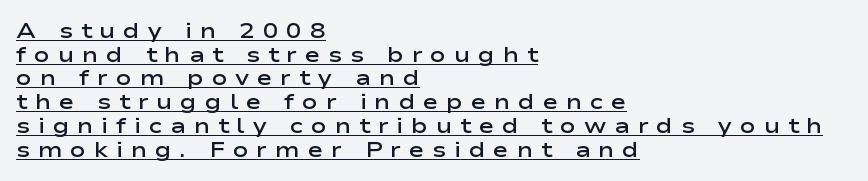
{"italic": "no", "bold": "semi", "underline": "yes", "align": "left", "line_spacing": "tight", "line_spacing_ratio": 1.13, "letter_spacing": "wide", "letter_spacing_em": 0.37, "glyph_px": 21}
